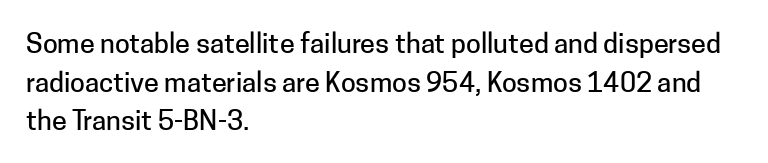
Tracking value appears to be zero — textbook default spacing. The font's upright variant was chosen for this text. Alignment: flush left. Rows of type keep a routine distance in the vertical direction. This rendering features lettering with no underline.
